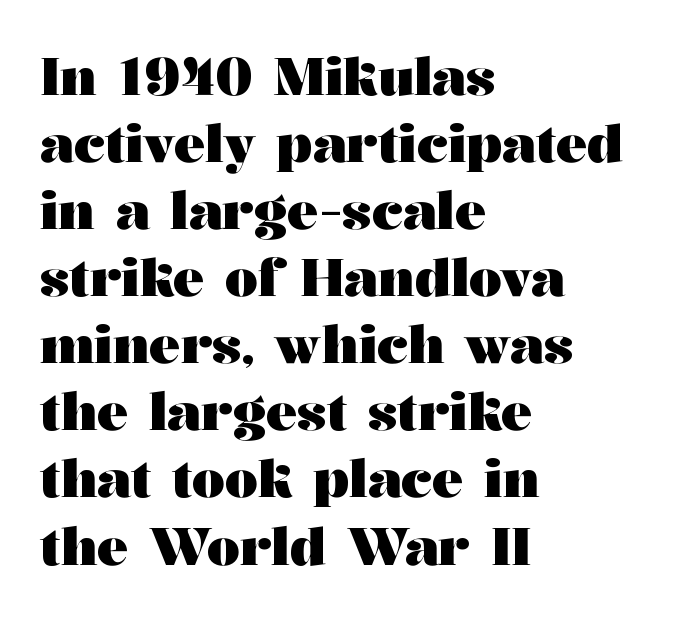
Q: Is the text bold? A: Yes.
Q: Is the text italic (slanted)? A: No, it is upright.
Q: Is the typeface a serif or a sans-serif typeface? A: Serif.
Q: Is the text underlined? A: No.
Q: How is the paragraph aligned? A: Left-aligned.
Q: Is the spacing between letters normal or unusually wide? A: Normal.
Q: Is the spacing between lines tight, normal or loose? A: Normal.
Q: Width (condensed, normal, or wide)? A: Wide.
Q: Stroke contrast? A: Medium.
Q: x-height? A: Medium.
Q: Monospaced? A: No.
